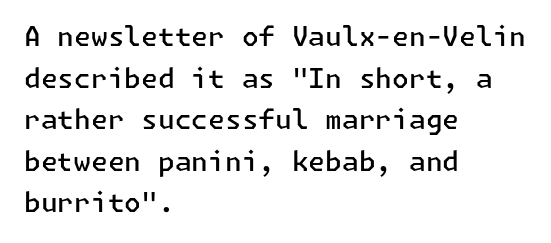
The image shows 27 px text type, upright; set left-aligned, normal line spacing (1.54x), normal letter spacing, not underlined.
